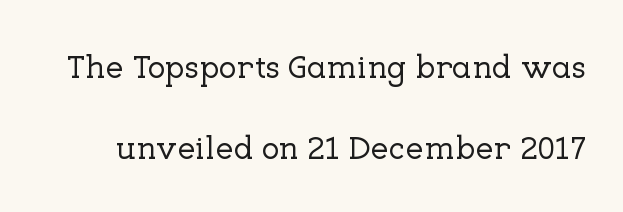
The image shows 33 px serif type, upright; set loose line spacing (2.46x), normal letter spacing, not underlined; low stroke contrast and a medium x-height.
